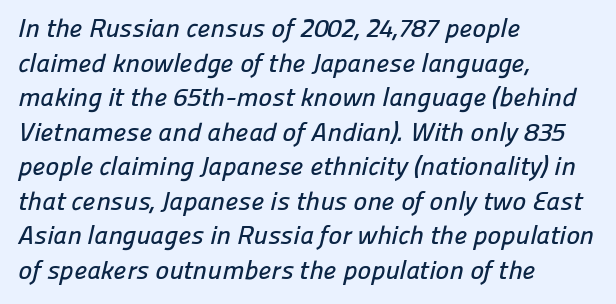
Q: Is the text underlined? A: No.
Q: How is the paragraph aligned? A: Left-aligned.
Q: Is the spacing between letters normal or unusually wide? A: Normal.
Q: Is the spacing between lines tight, normal or loose? A: Normal.
